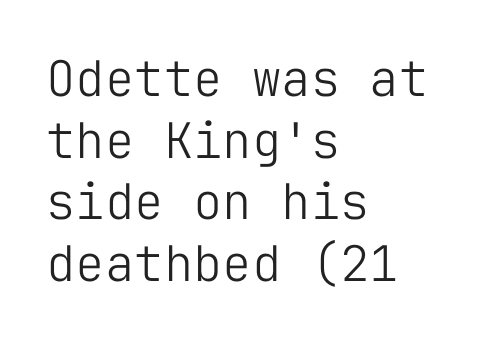
The image shows 49 px light sans-serif type, upright, monospaced; set left-aligned, normal line spacing (1.26x), normal letter spacing, not underlined; low stroke contrast and a medium x-height.
